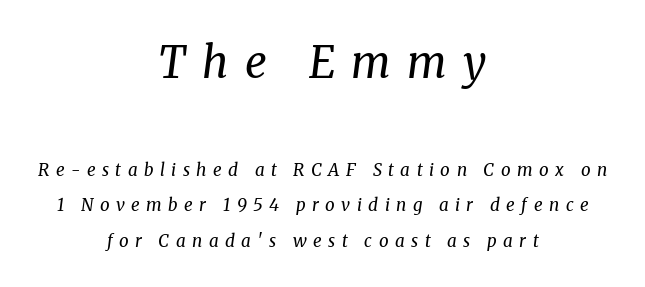
{"serif": "yes", "italic": "yes", "lean": "right", "slant_degrees": 8, "bold": "no", "weight": "regular", "width": "normal", "stroke_contrast": "medium", "x_height": "medium", "monospaced": "no", "underline": "no", "align": "center", "line_spacing": "loose", "line_spacing_ratio": 2.08, "letter_spacing": "wide", "letter_spacing_em": 0.38, "larger_block": "first", "size_ratio": 2.53, "glyph_px": 43}
